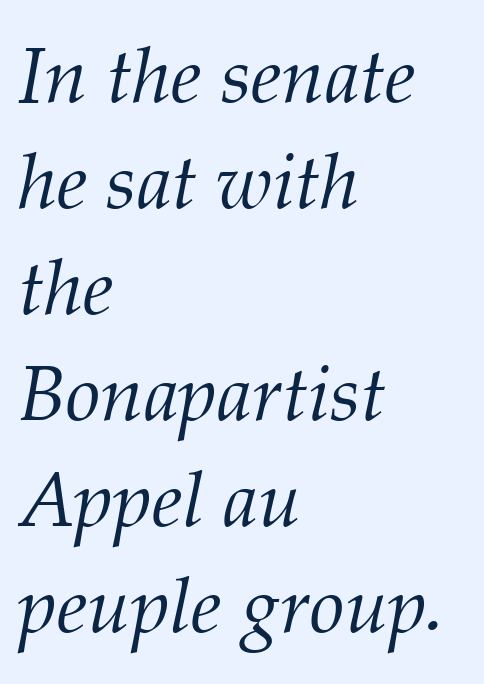
The passage shown is typed in a proportional face where columns would drift. This is oblique type, the kind used for emphasis or titles. A bare baseline throughout the passage. Stroke mass is kept to a normal reading level or below. A typesetter would call this zero additional tracking.
